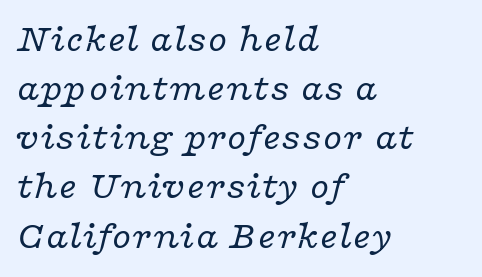
{"serif": "yes", "italic": "yes", "lean": "right", "slant_degrees": 16, "bold": "no", "weight": "regular", "width": "wide", "stroke_contrast": "low", "x_height": "medium", "monospaced": "no", "underline": "no", "align": "left", "line_spacing": "normal", "line_spacing_ratio": 1.26, "letter_spacing": "normal", "letter_spacing_em": 0.0, "glyph_px": 39}
